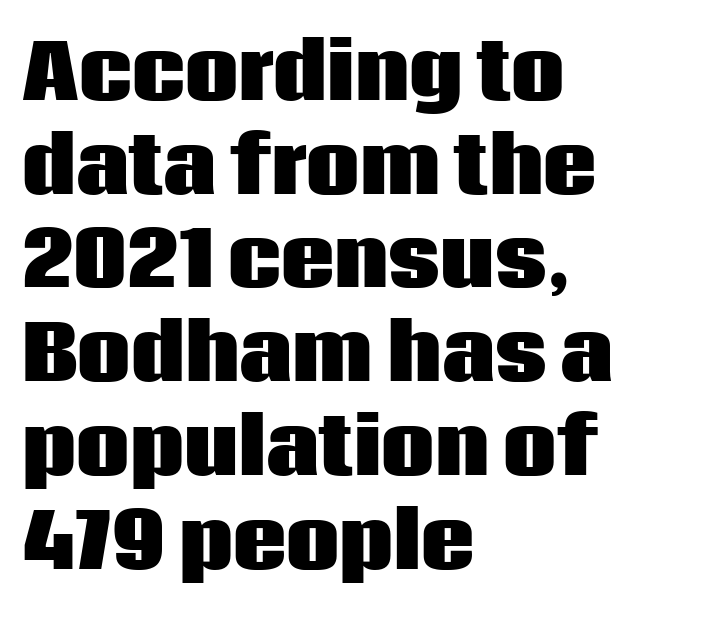
Layout note: lines flush left. Nobody touched the tracking dial on this one. Character widths vary here, with narrow letters taking less room than wide ones. You can tell from the bare stems that sans-serif type was used. This is heavy type, rendered in bold. Check the space under the baseline: it is left empty.
